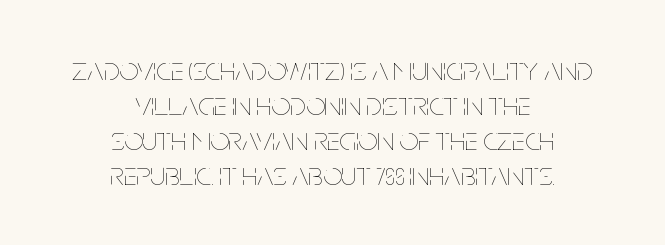
Q: Is the text bold? A: No.
Q: Is the text italic (slanted)? A: No, it is upright.
Q: Is the text underlined? A: No.
Q: How is the paragraph aligned? A: Centered.
Q: Is the spacing between letters normal or unusually wide? A: Normal.
Q: Is the spacing between lines tight, normal or loose? A: Tight.
Q: Width (condensed, normal, or wide)? A: Condensed.
Q: Stroke contrast? A: Low.
Q: x-height? A: Large.
Q: Monospaced? A: No.
